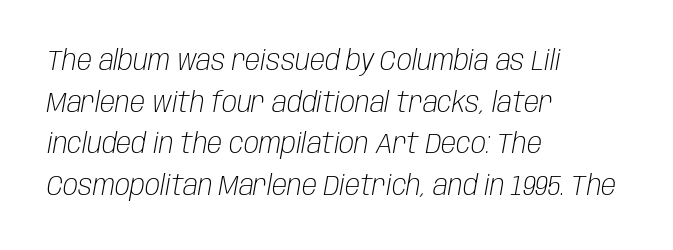
The image shows 28 px light, condensed type, italic (leaning right); set left-aligned, normal line spacing (1.49x), normal letter spacing, not underlined; low stroke contrast and a large x-height.
